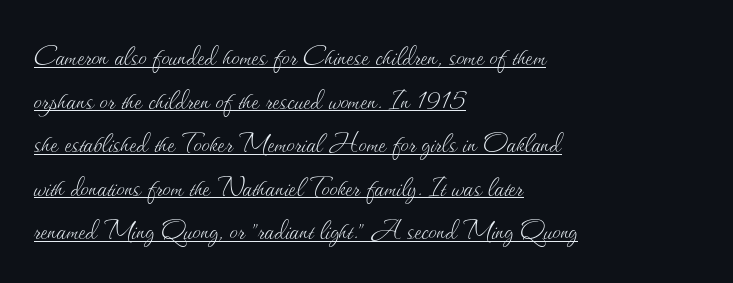
{"bold": "no", "weight": "thin", "width": "normal", "stroke_contrast": "medium", "x_height": "small", "monospaced": "no", "underline": "yes", "align": "left", "line_spacing": "normal", "line_spacing_ratio": 1.32, "letter_spacing": "normal", "letter_spacing_em": 0.0, "glyph_px": 33}
